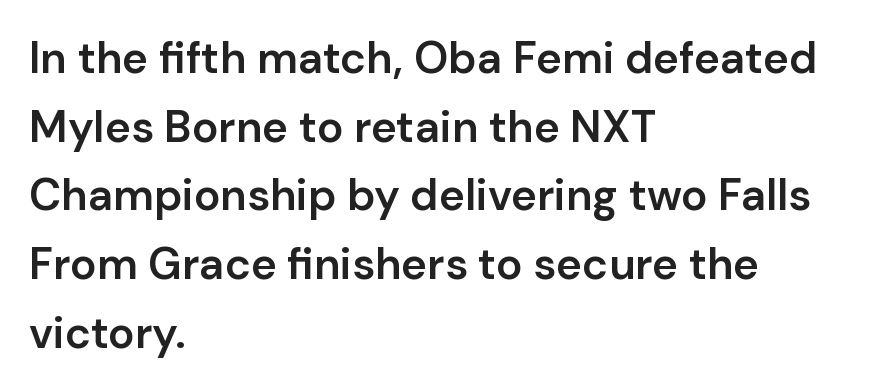
Semibold letterforms, between regular and bold. Reading down the column, the eye jumps a familiar distance to each next line. Letter spacing: default. Each letter's strokes conclude bluntly, with no projecting serifs. Varying glyph widths throughout — classic text-font behaviour.
